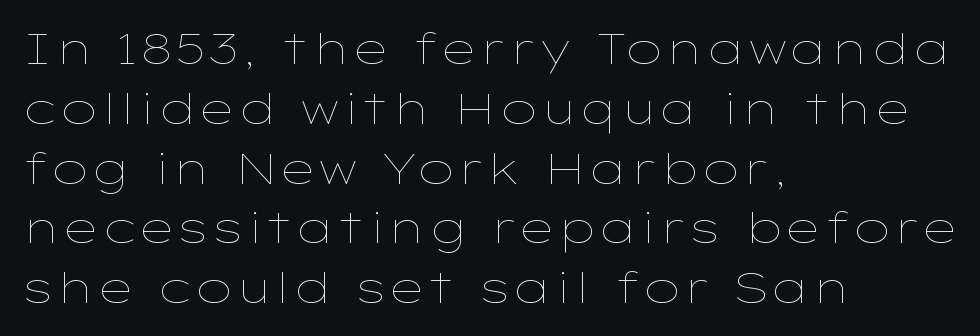
Q: Is the text bold? A: No.
Q: Is the text italic (slanted)? A: No, it is upright.
Q: Is the text underlined? A: No.
Q: How is the paragraph aligned? A: Left-aligned.
Q: Is the spacing between letters normal or unusually wide? A: Normal.
Q: Is the spacing between lines tight, normal or loose? A: Normal.
Q: Width (condensed, normal, or wide)? A: Wide.
Q: Stroke contrast? A: Low.
Q: x-height? A: Medium.
Q: Monospaced? A: No.
